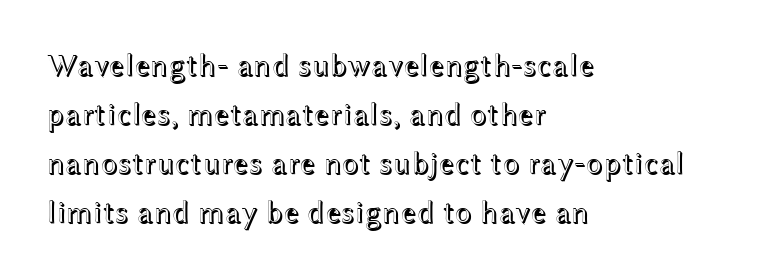
The image shows 31 px wide type, upright; set left-aligned, normal line spacing (1.58x), normal letter spacing, not underlined; a medium x-height.
